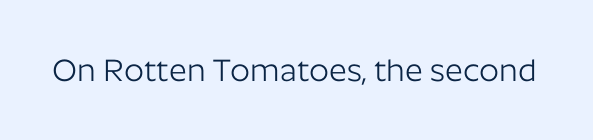
The image shows 31 px light sans-serif type, upright; set normal letter spacing, not underlined; low stroke contrast and a medium x-height.
